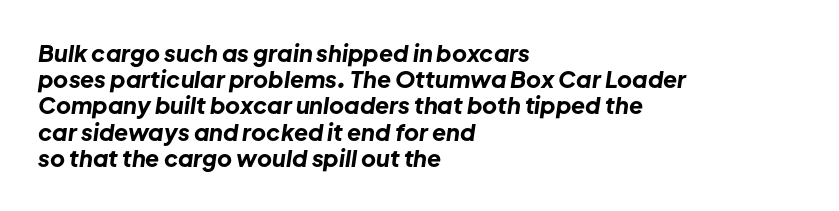
The image shows 23 px bold type, italic (leaning right); set left-aligned, tight line spacing (1.14x), normal letter spacing, not underlined.
